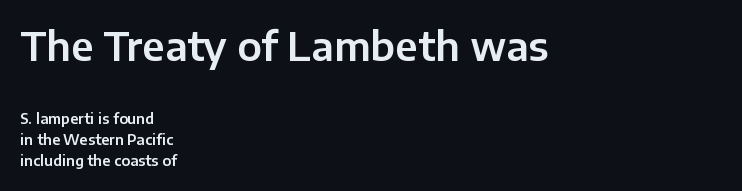
The typeface chosen for these lines omits serifs. Posture: vertical. What's the leading like? Ordinary, nothing unusual. These two chunks differ in scale, with the top chunk taking the larger measure. Words appear dense and cohesive because spacing is normal.
